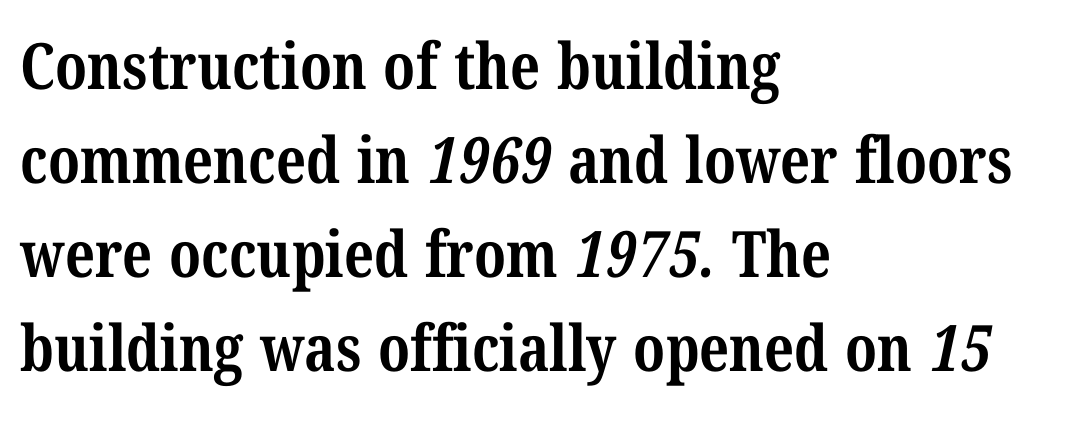
Does extra space separate the letters? No, they use regular spacing. Bold? Absolutely — the strokes are thick and heavy. The letters advance in unequal steps, a hallmark of proportional type. Caption: multi-line text, flush left, ragged right.
